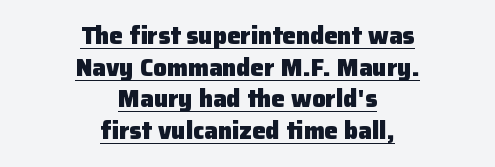
Q: Is the text bold? A: Yes.
Q: Is the text italic (slanted)? A: No, it is upright.
Q: Is the text underlined? A: Yes.
Q: How is the paragraph aligned? A: Centered.
Q: Is the spacing between letters normal or unusually wide? A: Normal.
Q: Is the spacing between lines tight, normal or loose? A: Normal.
